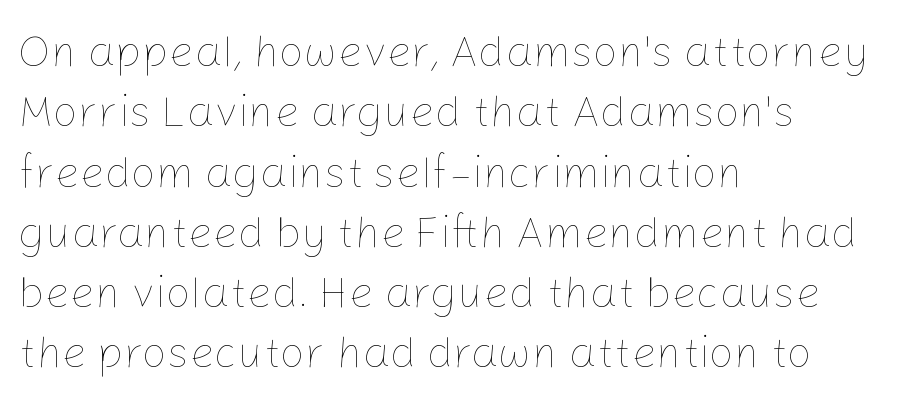
The image shows 44 px thin type, upright; set left-aligned, normal line spacing (1.37x), normal letter spacing, not underlined; low stroke contrast and a medium x-height.
